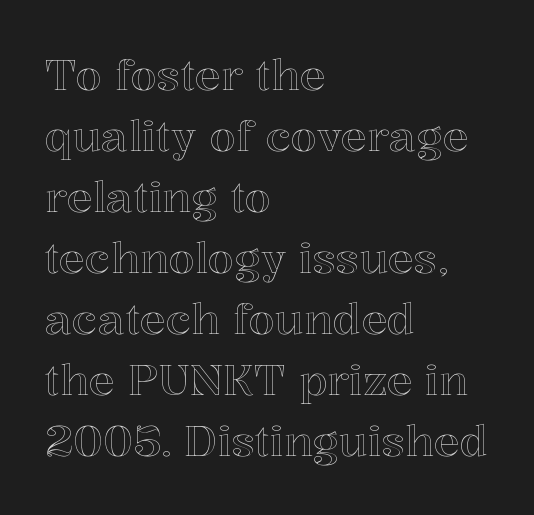
The setting favours the left margin, as ordinary paragraphs usually do. How would I describe the line gaps? Plain and ordinary. Do the characters align in a grid? No, the font is proportional. Compared with typical body copy, the letter spacing here is the same.
